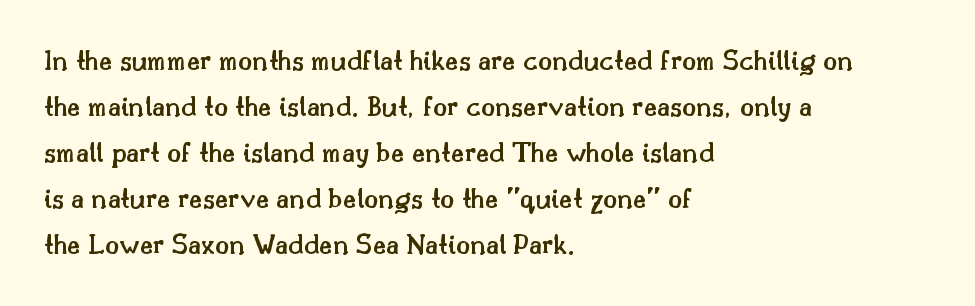
The image shows 29 px semibold serif type, upright; set left-aligned, normal line spacing (1.59x), normal letter spacing, not underlined; medium stroke contrast and a small x-height.
